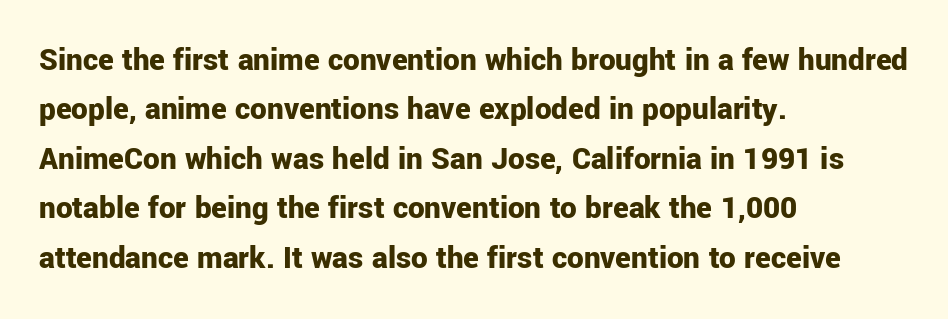
The lettering stays uniformly vertical, giving the passage a roman look. The type is set solid horizontally, with unmodified tracking. This sample has the flowing, uneven cadence of proportional lettering. These lines are set flush left with a ragged right edge. Honestly, there is no underline to notice here at all.
